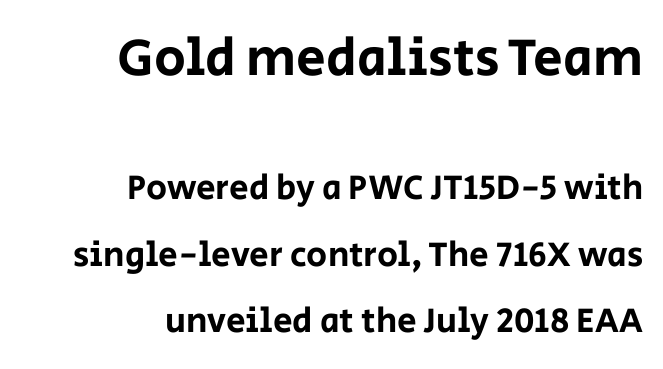
Q: Is the text italic (slanted)? A: No, it is upright.
Q: Is the typeface a serif or a sans-serif typeface? A: Sans-serif.
Q: Is the text underlined? A: No.
Q: How is the paragraph aligned? A: Right-aligned.
Q: Is the spacing between letters normal or unusually wide? A: Normal.
Q: Is the spacing between lines tight, normal or loose? A: Loose.
Q: Which block of text is set in a larger size, the first (top) or the second (bottom)? A: The first (top) one.
Q: Width (condensed, normal, or wide)? A: Normal.
Q: Stroke contrast? A: Low.
Q: x-height? A: Large.
Q: Monospaced? A: No.
